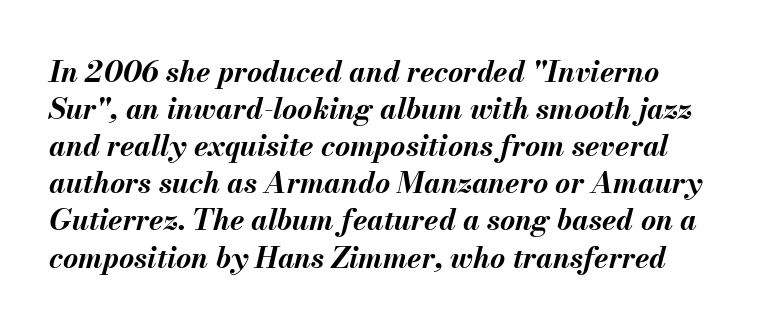
Type without underlining. Would a proofreader flag this as italicized? Yes. These words are printed bold, with thick strokes throughout. Is this a fixed-width face? No — the glyphs have proportional, varying widths.
